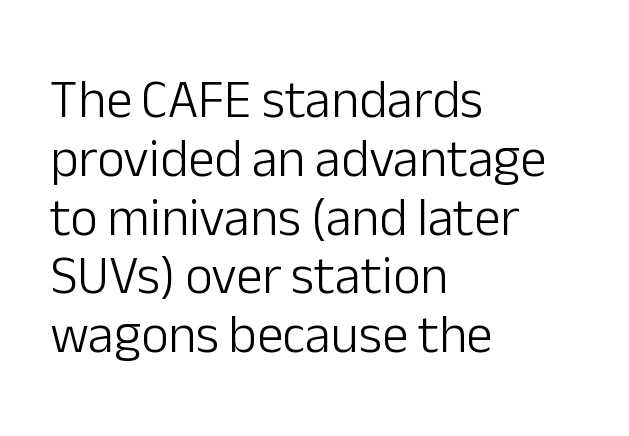
Q: Is the text bold? A: No.
Q: Is the text italic (slanted)? A: No, it is upright.
Q: Is the typeface a serif or a sans-serif typeface? A: Sans-serif.
Q: Is the text underlined? A: No.
Q: How is the paragraph aligned? A: Left-aligned.
Q: Is the spacing between letters normal or unusually wide? A: Normal.
Q: Is the spacing between lines tight, normal or loose? A: Tight.
Q: Width (condensed, normal, or wide)? A: Normal.
Q: Stroke contrast? A: Low.
Q: x-height? A: Medium.
Q: Monospaced? A: No.
